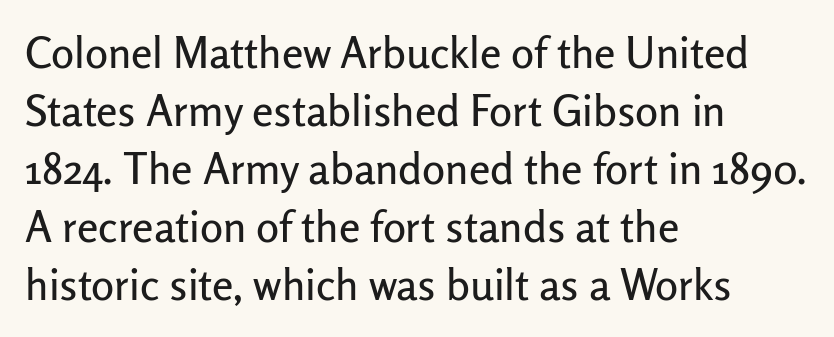
{"serif": "no", "italic": "no", "width": "normal", "stroke_contrast": "low", "x_height": "medium", "monospaced": "no", "underline": "no", "align": "left", "line_spacing": "normal", "line_spacing_ratio": 1.35, "letter_spacing": "normal", "letter_spacing_em": 0.0, "glyph_px": 43}
